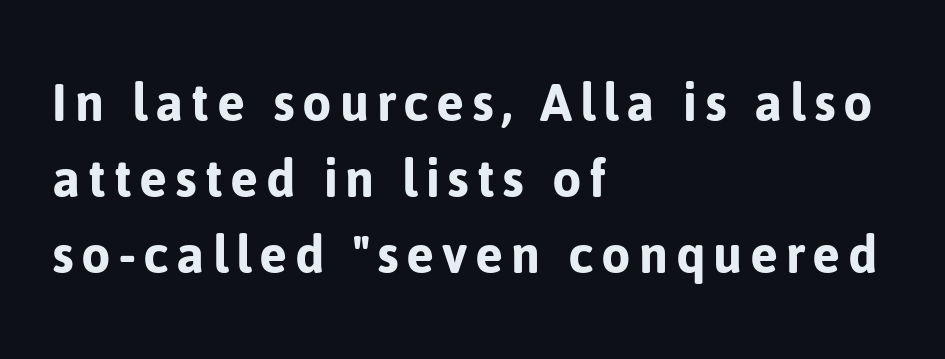
{"serif": "no", "italic": "no", "width": "normal", "stroke_contrast": "low", "x_height": "medium", "monospaced": "no", "underline": "no", "align": "left", "line_spacing": "normal", "line_spacing_ratio": 1.27, "glyph_px": 60}
